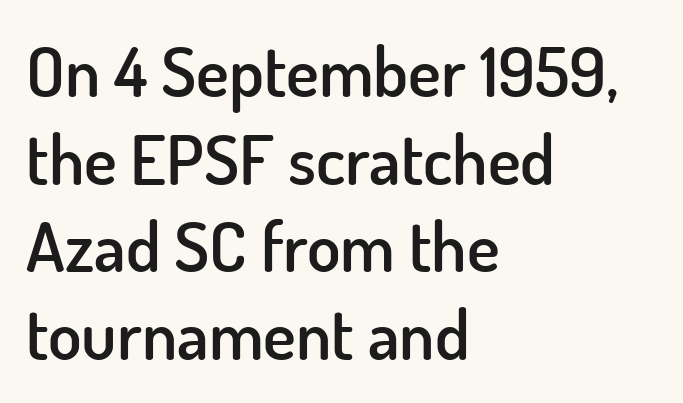
The image shows 69 px semibold sans-serif type, upright; set left-aligned, normal line spacing (1.27x), normal letter spacing, not underlined; low stroke contrast and a small x-height.
